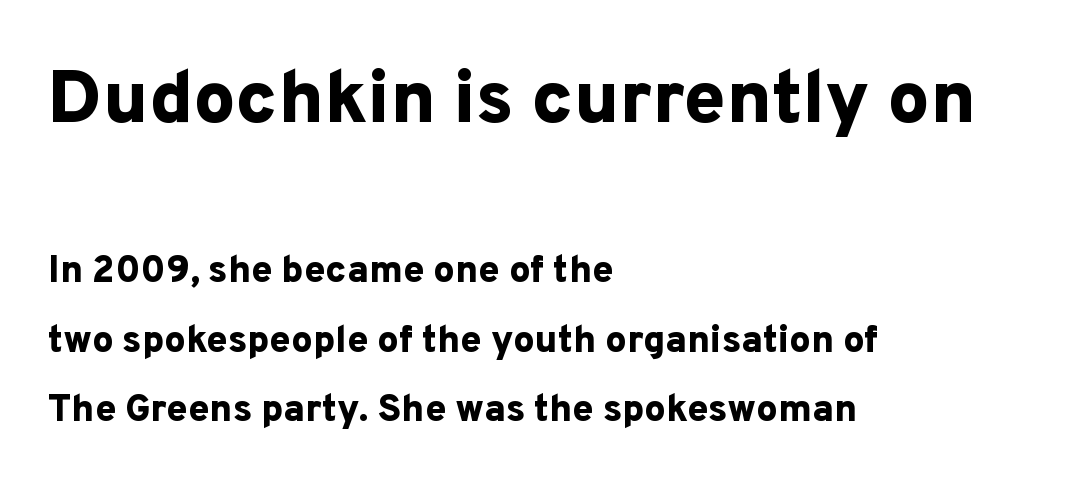
Plain, unruled lines of type. You'd pick this weight for a headline — it's a proper bold. The horizontal fit of the characters is conventional and even. Nope, no serifs anywhere on these letters. The face used here is proportionally spaced, like ordinary book or web type. If you squint, the top block still reads clearly — it's the larger of the two.
